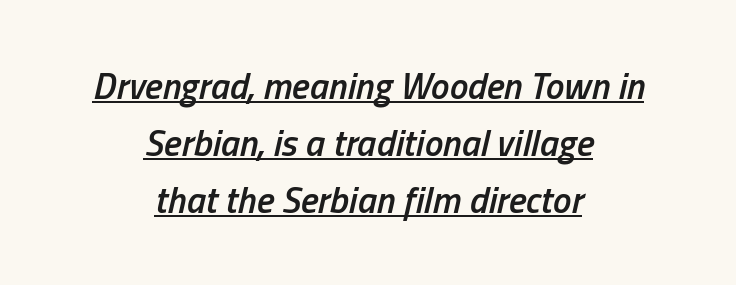
The rendering uses the underline text-decoration. The tracking reads as untouched default to a designer's eye. Horizontally, the lines are justified to the midpoint only. Firm but not heavy-handed strokes: this text is semibold. Yep, that's italic — everything's leaning. Here the designer chose a conventional face with non-uniform glyph widths.
